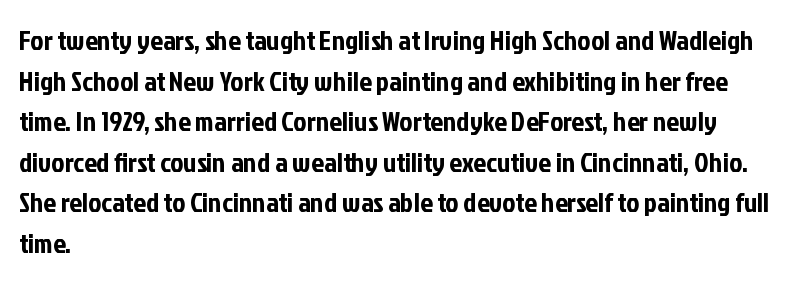
The image shows 28 px condensed sans-serif type, upright; set left-aligned, normal line spacing (1.45x), normal letter spacing, not underlined; low stroke contrast and a medium x-height.
